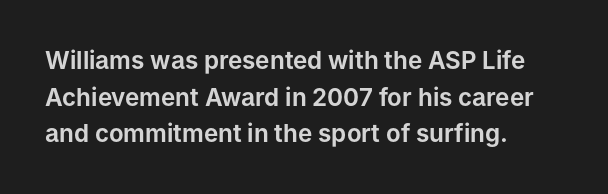
The image shows 24 px text type, upright; set left-aligned, normal line spacing (1.53x), normal letter spacing, not underlined.
